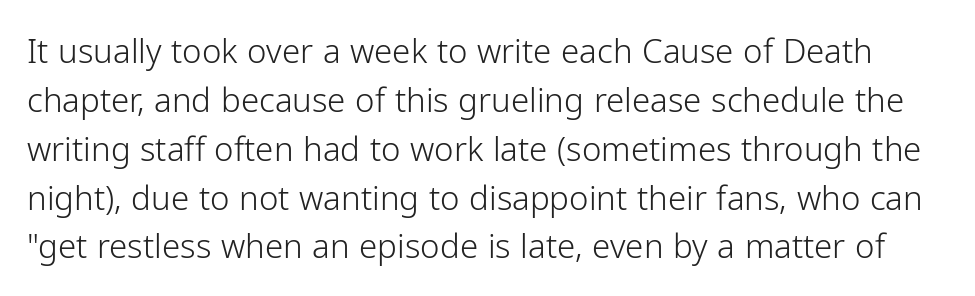
The lettering stays uniformly vertical, giving the passage a roman look. Descenders are the only things crossing below the line. Stroke mass is kept to a normal reading level or below. Serifs: no, the terminals of the letterforms are clean.
